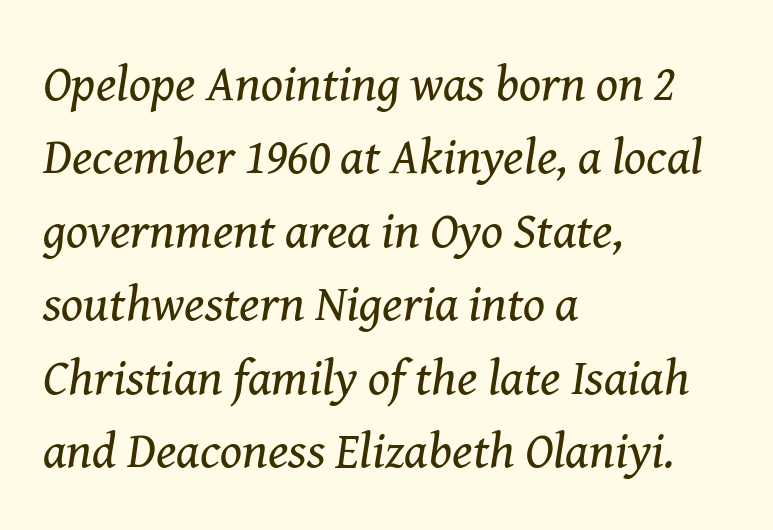
The image shows 51 px regular-weight serif type, italic (leaning right); set left-aligned, normal line spacing (1.44x), normal letter spacing, not underlined; medium stroke contrast and a medium x-height.
